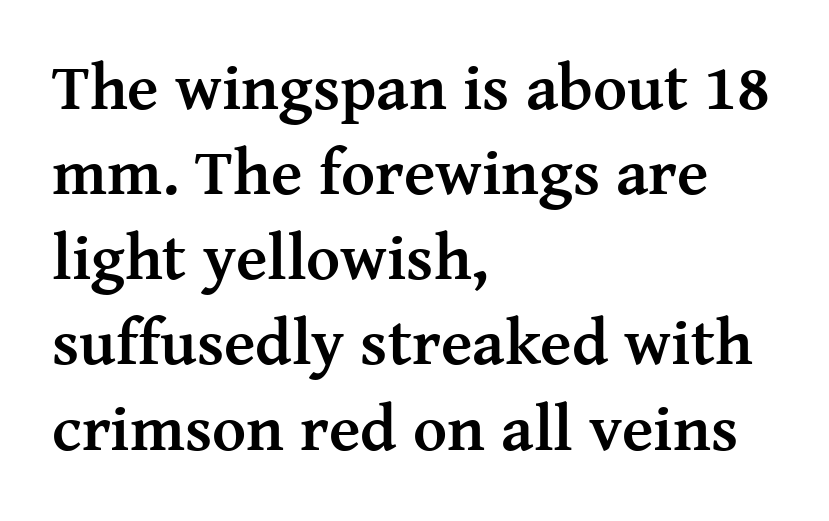
{"serif": "yes", "italic": "no", "bold": "yes", "weight": "semibold", "width": "normal", "stroke_contrast": "medium", "x_height": "medium", "monospaced": "no", "underline": "no", "align": "left", "line_spacing": "normal", "line_spacing_ratio": 1.31, "letter_spacing": "normal", "letter_spacing_em": 0.0, "glyph_px": 65}
